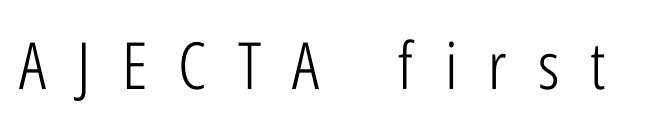
Q: Is the text bold? A: No.
Q: Is the text italic (slanted)? A: No, it is upright.
Q: Is the typeface a serif or a sans-serif typeface? A: Sans-serif.
Q: Is the text underlined? A: No.
Q: Is the spacing between letters normal or unusually wide? A: Unusually wide.
Q: Width (condensed, normal, or wide)? A: Condensed.
Q: Stroke contrast? A: Low.
Q: x-height? A: Medium.
Q: Monospaced? A: No.
